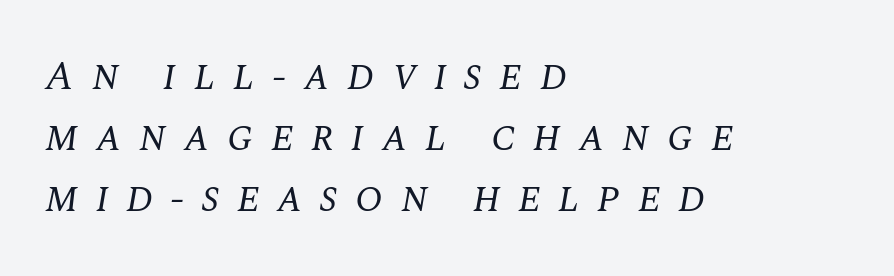
The passage shown stacks its lines at a standard gap. The lettering tilts uniformly, giving the passage an italic look. Yep, those are serifs on the letters. The glyphs are unaccompanied by any horizontal stroke below them.
